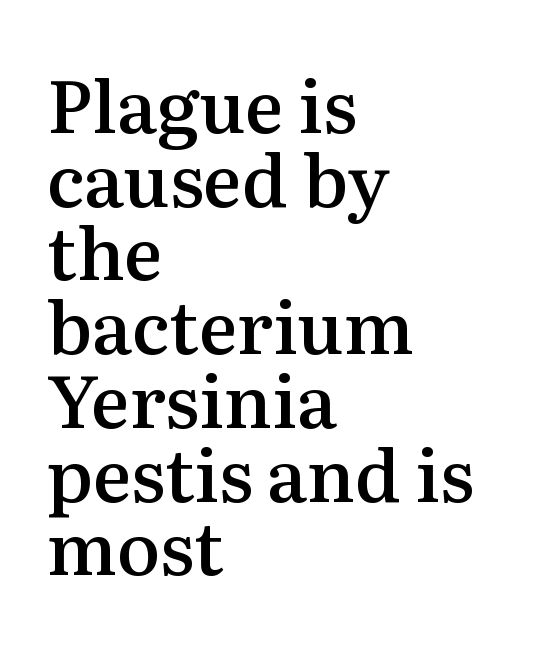
The image shows 73 px semibold serif type, upright; set left-aligned, tight line spacing (1.01x), normal letter spacing, not underlined; medium stroke contrast and a medium x-height.
